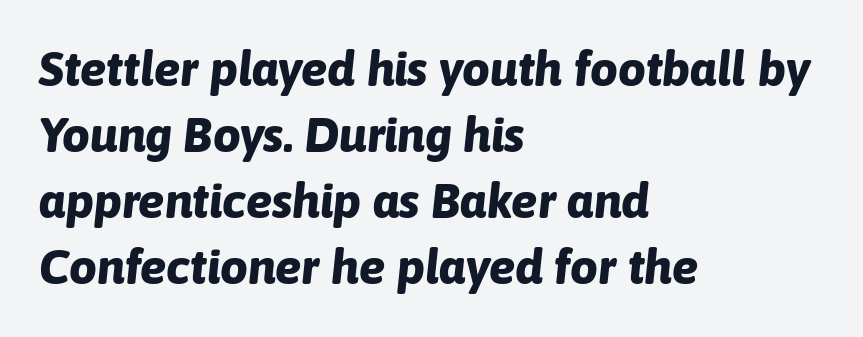
{"italic": "yes", "lean": "right", "slant_degrees": 6, "bold": "yes", "weight": "bold", "width": "normal", "stroke_contrast": "low", "x_height": "medium", "monospaced": "no", "underline": "no", "align": "left", "line_spacing": "normal", "line_spacing_ratio": 1.35, "letter_spacing": "normal", "letter_spacing_em": 0.0, "glyph_px": 49}
